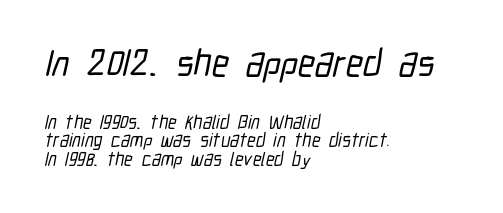
The image shows 38 px condensed sans-serif type; set left-aligned, tight line spacing (0.98x), normal letter spacing, not underlined; the first (top) block is 2.0x larger; low stroke contrast and a medium x-height.
